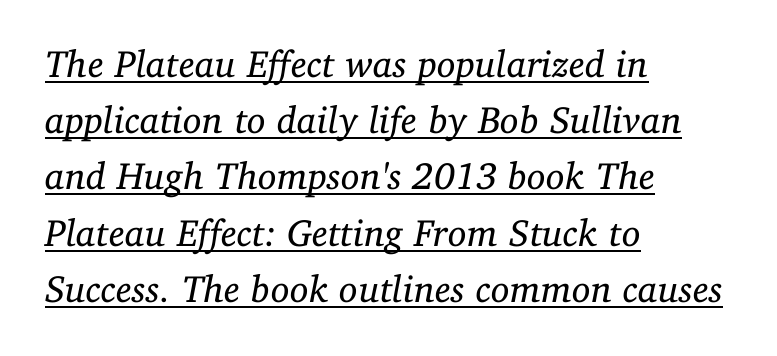
{"serif": "yes", "italic": "yes", "lean": "right", "slant_degrees": 11, "bold": "no", "weight": "regular", "width": "normal", "stroke_contrast": "low", "x_height": "medium", "monospaced": "no", "underline": "yes", "align": "left", "line_spacing": "normal", "line_spacing_ratio": 1.48, "letter_spacing": "normal", "letter_spacing_em": 0.0, "glyph_px": 38}
